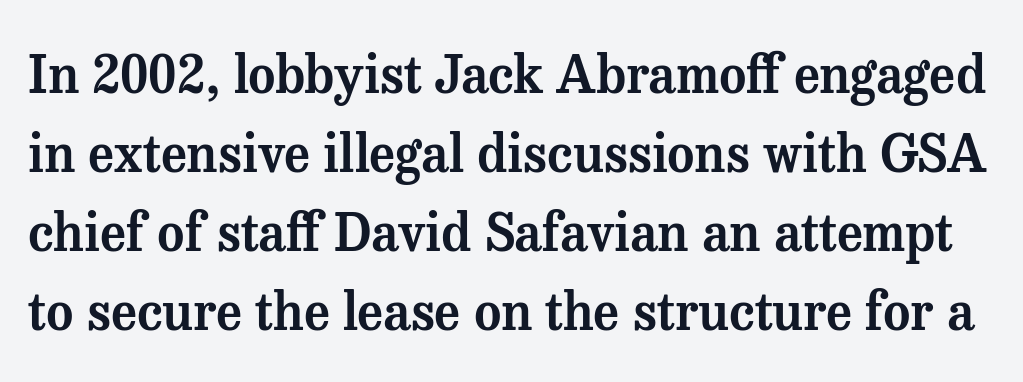
Varying glyph widths throughout — classic text-font behaviour. Is there much room between lines? A standard amount, neither cramped nor airy. This rendering leaves character spacing at its baseline value. Italic? Not at all — the glyphs are vertical.
